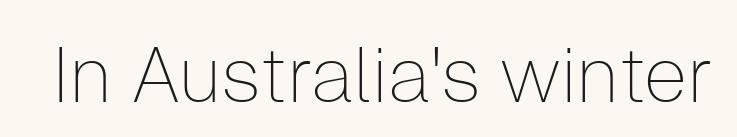
The image shows 78 px thin sans-serif type, upright; set normal letter spacing, not underlined; low stroke contrast and a medium x-height.
